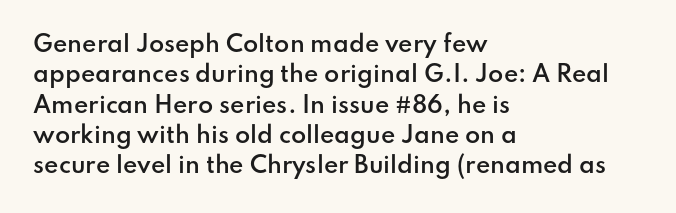
{"italic": "no", "bold": "semi", "underline": "no", "align": "left", "line_spacing": "normal", "line_spacing_ratio": 1.38, "letter_spacing": "normal", "letter_spacing_em": 0.0, "glyph_px": 22}
